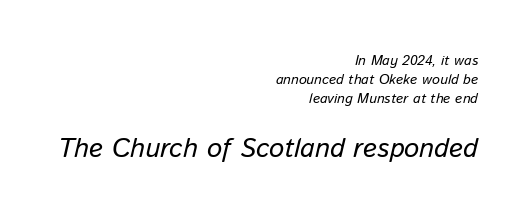
The composition opens small and finishes big. The text carries the slant typical of an italic or oblique font. One glance says typical: line gaps are just what's usual. Just letters on the line, the space beneath them empty. The rendering keeps characters at their native spacing.
